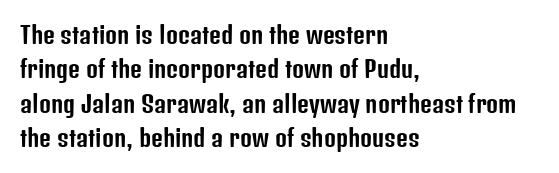
Q: Is the text italic (slanted)? A: No, it is upright.
Q: Is the text underlined? A: No.
Q: How is the paragraph aligned? A: Left-aligned.
Q: Is the spacing between letters normal or unusually wide? A: Normal.
Q: Is the spacing between lines tight, normal or loose? A: Normal.
